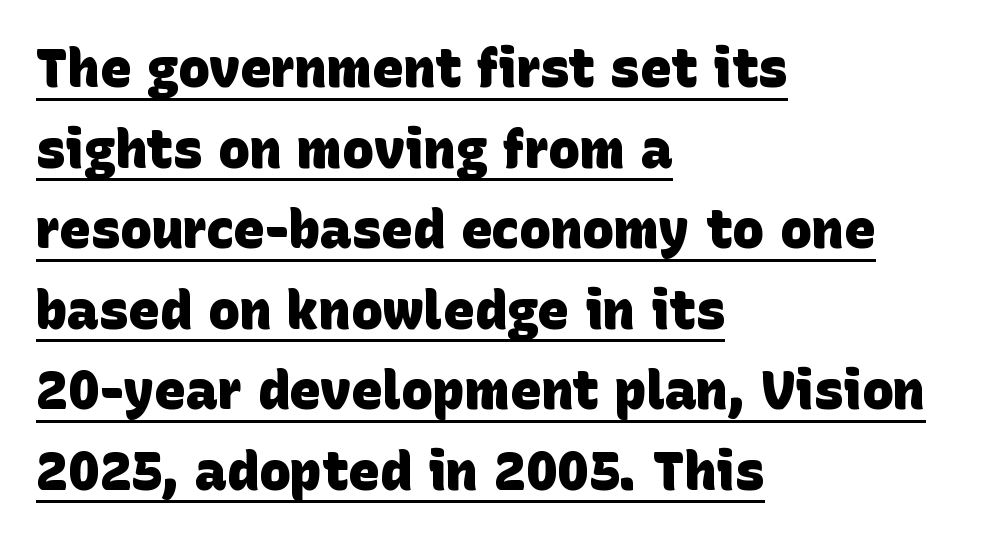
The image shows 53 px heavy sans-serif type; set left-aligned, normal line spacing (1.52x), normal letter spacing, underlined; low stroke contrast and a large x-height.
